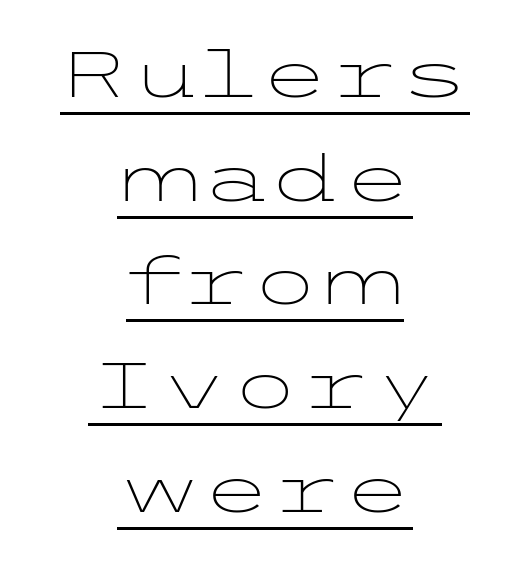
The lines in this sample share a center point and differ in where they start and stop. The font sits on the lighter half of the weight spectrum, regular included. Leading: standard. The gaps between neighbouring characters are ordinary and unremarkable. In terms of posture, this sample is upright. The rendering uses the underline text-decoration.
